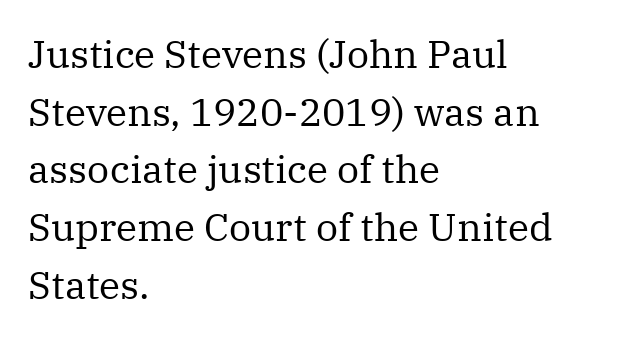
Q: Is the text bold? A: No.
Q: Is the text italic (slanted)? A: No, it is upright.
Q: Is the typeface a serif or a sans-serif typeface? A: Serif.
Q: Is the text underlined? A: No.
Q: How is the paragraph aligned? A: Left-aligned.
Q: Is the spacing between letters normal or unusually wide? A: Normal.
Q: Is the spacing between lines tight, normal or loose? A: Normal.
Q: Width (condensed, normal, or wide)? A: Normal.
Q: Stroke contrast? A: Medium.
Q: x-height? A: Medium.
Q: Monospaced? A: No.
